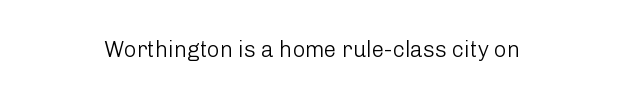
The image shows 22 px text type, upright; set normal letter spacing, not underlined.
